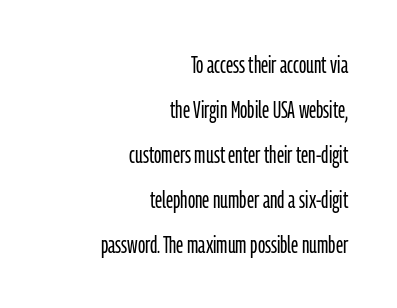
{"italic": "no", "bold": "no", "underline": "no", "align": "right", "line_spacing_ratio": 1.87, "letter_spacing": "normal", "letter_spacing_em": 0.0, "glyph_px": 24}
